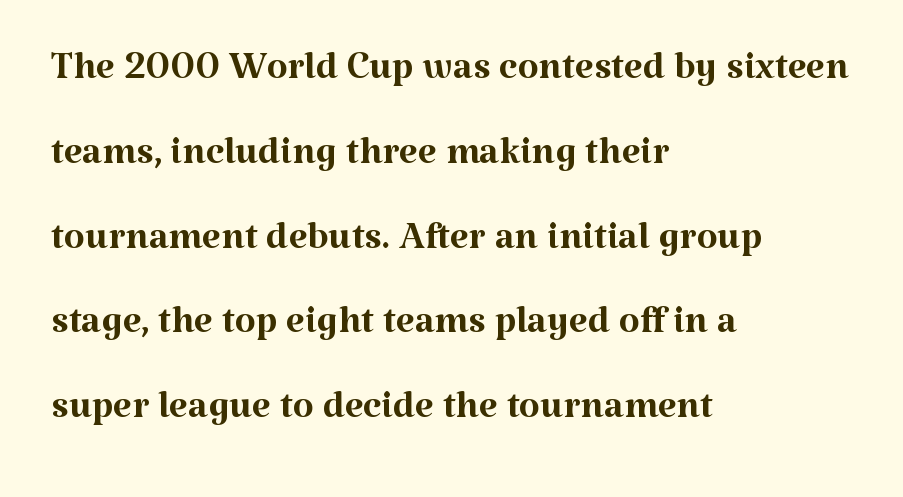
The image shows 54 px regular-weight serif type, upright; set left-aligned, normal line spacing (1.57x), normal letter spacing, not underlined; medium stroke contrast and a medium x-height.
